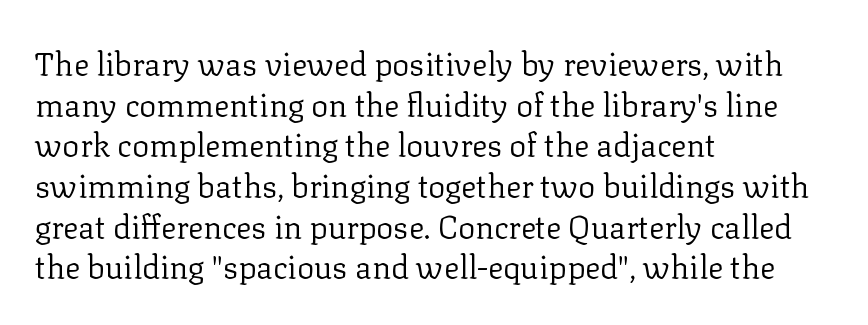
The image shows 32 px regular-weight serif type, upright; set left-aligned, normal line spacing (1.27x), normal letter spacing, not underlined; low stroke contrast and a medium x-height.
